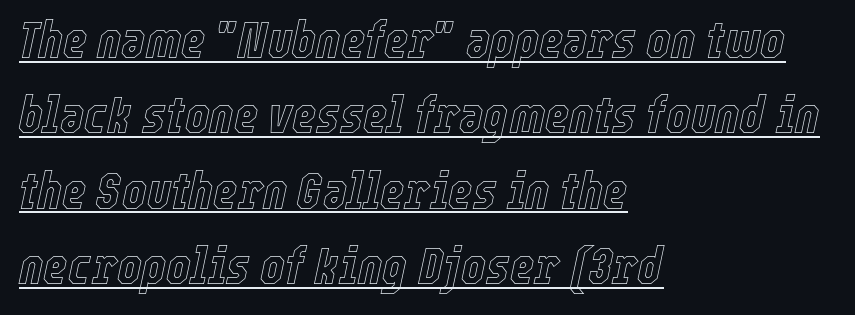
The image shows 52 px condensed type, italic (leaning right); set left-aligned, normal line spacing (1.45x), normal letter spacing, underlined; a medium x-height.
